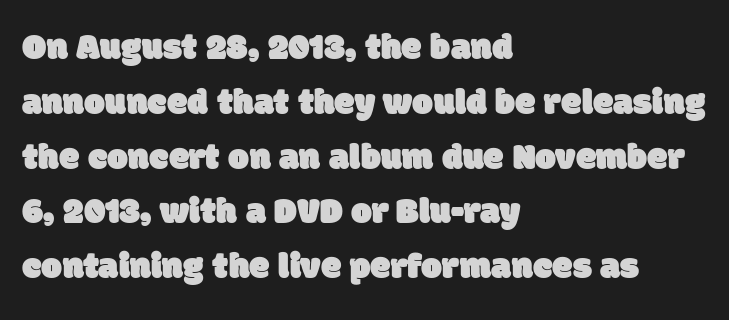
{"serif": "no", "width": "normal", "stroke_contrast": "low", "x_height": "large", "monospaced": "no", "underline": "no", "align": "left", "line_spacing": "normal", "line_spacing_ratio": 1.48, "letter_spacing": "normal", "letter_spacing_em": 0.0, "glyph_px": 37}
